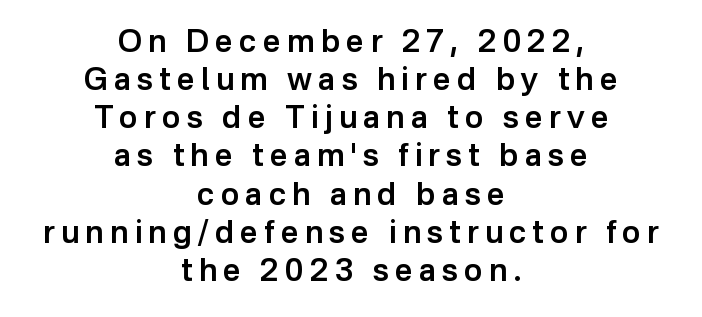
The image shows 31 px semibold sans-serif type, upright; set centered, line spacing 1.23x, unusually wide letter spacing (+0.2 em), not underlined; low stroke contrast and a medium x-height.
